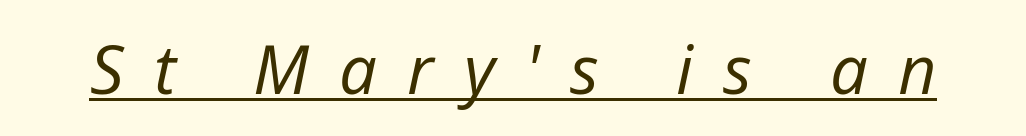
{"italic": "yes", "lean": "right", "slant_degrees": 12, "bold": "no", "weight": "regular", "width": "normal", "stroke_contrast": "low", "x_height": "medium", "monospaced": "no", "underline": "yes", "letter_spacing": "wide", "letter_spacing_em": 0.45, "glyph_px": 67}
